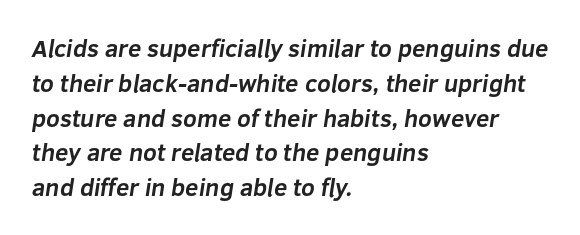
{"bold": "yes", "underline": "no", "align": "left", "line_spacing": "normal", "line_spacing_ratio": 1.45, "letter_spacing": "normal", "letter_spacing_em": 0.0, "glyph_px": 24}
